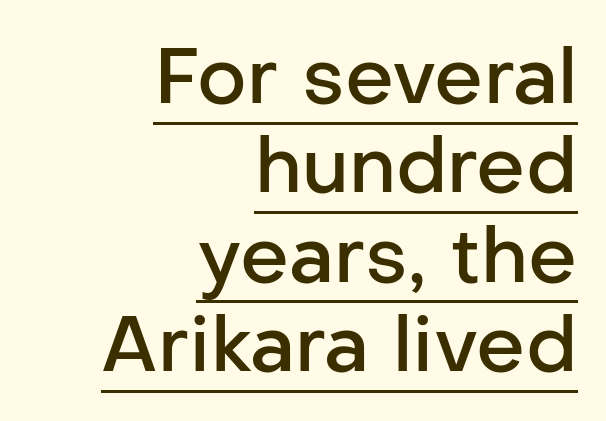
The image shows 77 px semibold sans-serif type, upright; set right-aligned, line spacing 1.16x, normal letter spacing, underlined; low stroke contrast and a medium x-height.
